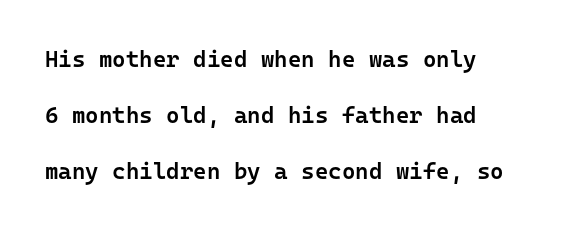
Plain, unruled lines of type. Ascenders rise straight up at ninety degrees. A student would call this left alignment; a typographer would say flush left, rag right. How would I describe the line gaps? Wide and relaxed. The line texture is even and compact thanks to regular tracking.
